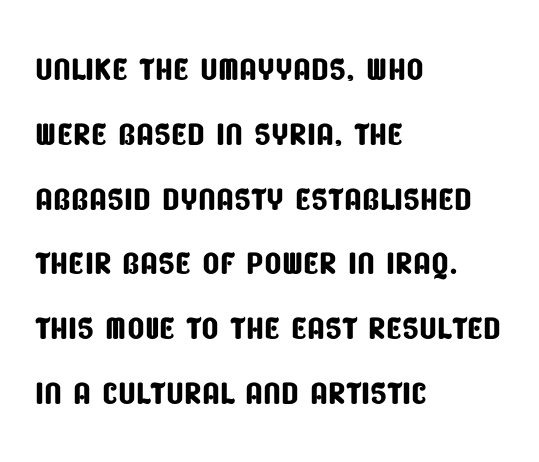
The image shows 45 px condensed sans-serif type; set left-aligned, normal line spacing (1.44x), normal letter spacing, not underlined; low stroke contrast and a large x-height.
